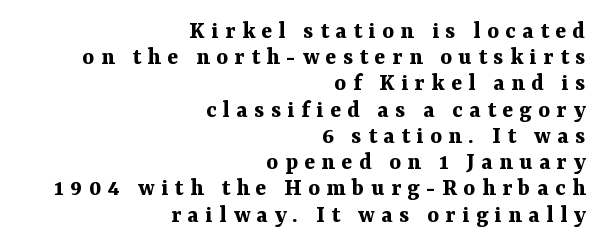
{"italic": "no", "bold": "yes", "underline": "no", "align": "right", "line_spacing": "tight", "line_spacing_ratio": 1.05, "letter_spacing": "wide", "letter_spacing_em": 0.26, "glyph_px": 25}
